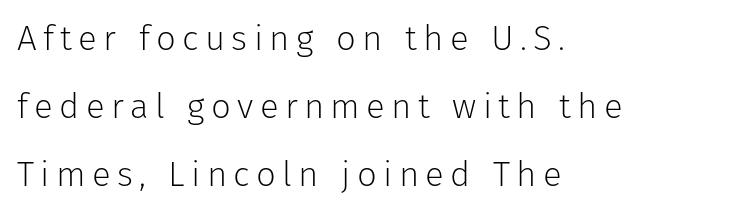
Q: Is the text bold? A: No.
Q: Is the text italic (slanted)? A: No, it is upright.
Q: Is the typeface a serif or a sans-serif typeface? A: Sans-serif.
Q: Is the text underlined? A: No.
Q: How is the paragraph aligned? A: Left-aligned.
Q: Is the spacing between lines tight, normal or loose? A: Loose.
Q: Width (condensed, normal, or wide)? A: Normal.
Q: Stroke contrast? A: Low.
Q: x-height? A: Medium.
Q: Monospaced? A: No.
